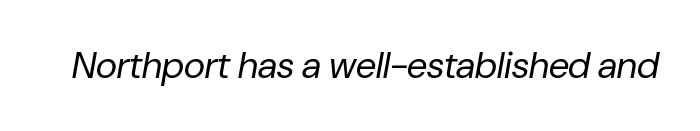
The typography opts for an oblique posture over an upright one. Descenders are the only things crossing below the line. Here the designer chose a conventional face with non-uniform glyph widths. Between one letter and the next there's only the usual sliver of space.
